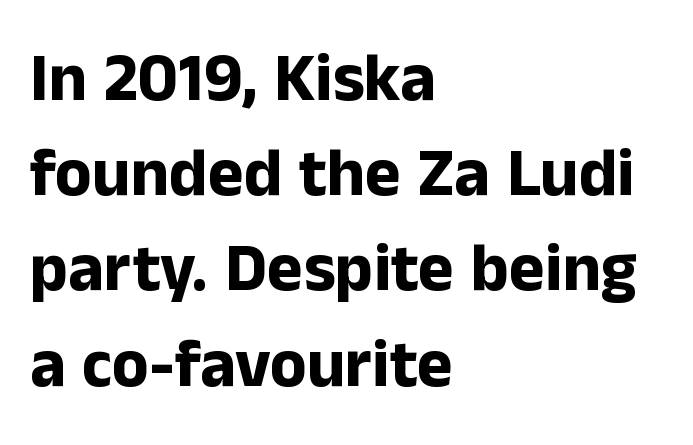
Quick note: not italic, upright. The passage shown is not underscored anywhere. These lines keep a tight, regular rhythm from letter to letter. These lines are rendered in a variable-pitch font.
